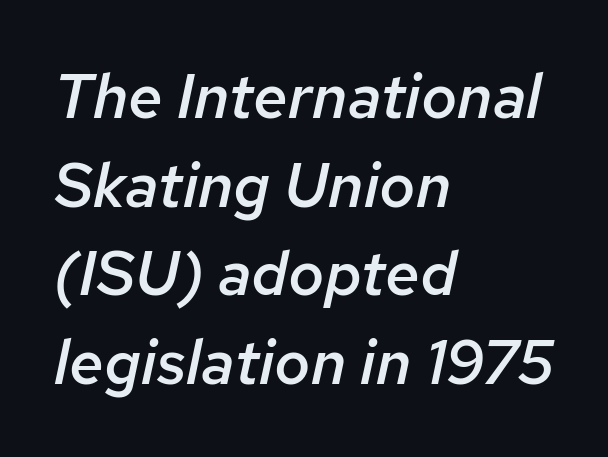
{"italic": "yes", "lean": "right", "slant_degrees": 12, "bold": "semi", "weight": "semibold", "width": "normal", "stroke_contrast": "low", "x_height": "medium", "monospaced": "no", "underline": "no", "align": "left", "line_spacing": "normal", "line_spacing_ratio": 1.43, "letter_spacing": "normal", "letter_spacing_em": 0.0, "glyph_px": 62}
